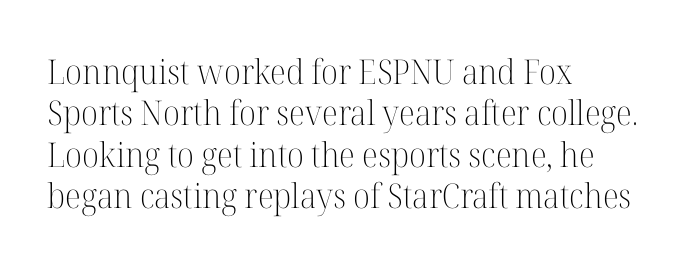
{"serif": "yes", "italic": "no", "bold": "no", "weight": "light", "width": "normal", "stroke_contrast": "high", "x_height": "medium", "monospaced": "no", "underline": "no", "align": "left", "line_spacing_ratio": 1.22, "letter_spacing": "normal", "letter_spacing_em": 0.0, "glyph_px": 34}
